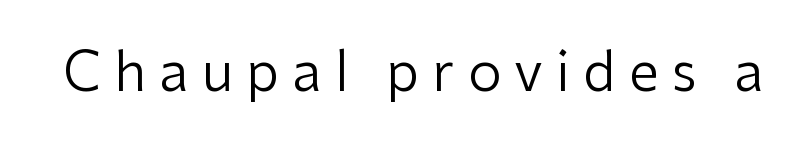
This is sans-serif lettering, the kind often seen on screens and signage. Has an underline been added? It has not. A typesetter would call this proportional, since set widths differ per character. The line texture is sparse and dotted thanks to wide tracking. Do the letters lean? They stand straight.
